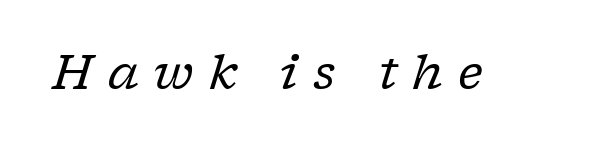
Q: Is the text bold? A: No.
Q: Is the text italic (slanted)? A: Yes, it leans right by about 17 degrees.
Q: Is the typeface a serif or a sans-serif typeface? A: Serif.
Q: Is the text underlined? A: No.
Q: Is the spacing between letters normal or unusually wide? A: Unusually wide.
Q: Width (condensed, normal, or wide)? A: Normal.
Q: Stroke contrast? A: Low.
Q: x-height? A: Medium.
Q: Monospaced? A: No.
